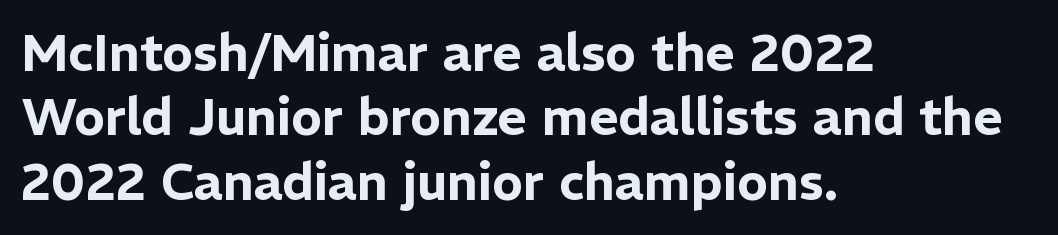
Q: Is the text italic (slanted)? A: No, it is upright.
Q: Is the typeface a serif or a sans-serif typeface? A: Sans-serif.
Q: Is the text underlined? A: No.
Q: How is the paragraph aligned? A: Left-aligned.
Q: Is the spacing between letters normal or unusually wide? A: Normal.
Q: Is the spacing between lines tight, normal or loose? A: Normal.
Q: Width (condensed, normal, or wide)? A: Normal.
Q: Stroke contrast? A: Low.
Q: x-height? A: Medium.
Q: Monospaced? A: No.
